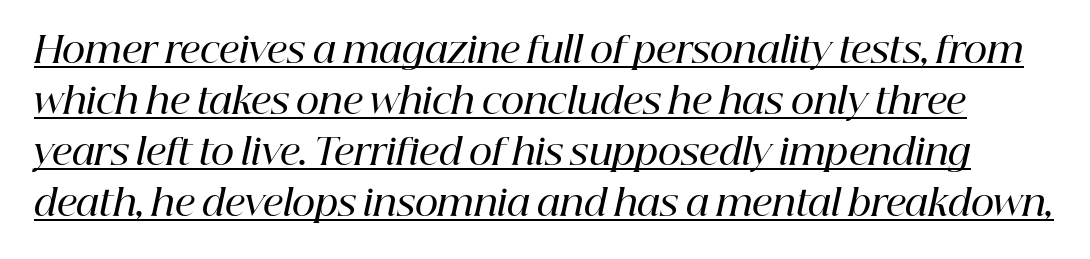
The image shows 36 px semibold serif type, italic (leaning right); set normal line spacing (1.42x), normal letter spacing, underlined; high stroke contrast and a medium x-height.
